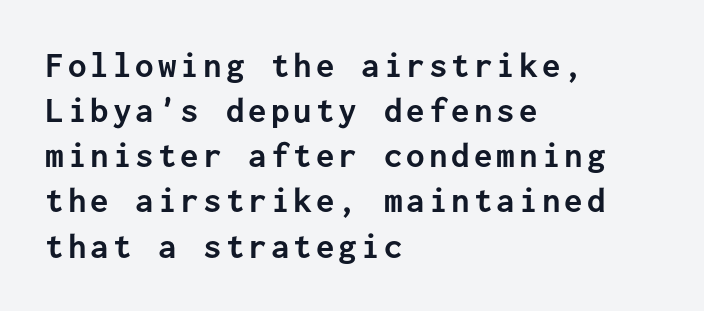
Monospaced: the letters line up in strict vertical columns. Regarding serifs, this sample does without them. This is heavy type, rendered in bold. Do the letters lean? They stand straight. Underlining? Definitely not there.
